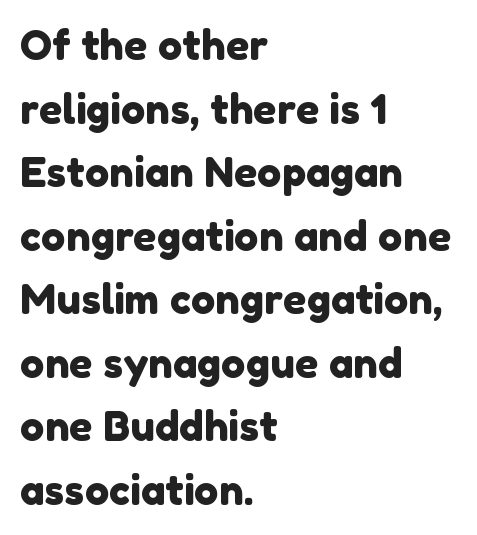
{"serif": "no", "width": "normal", "stroke_contrast": "low", "x_height": "medium", "monospaced": "no", "underline": "no", "align": "left", "line_spacing": "normal", "line_spacing_ratio": 1.55, "letter_spacing": "normal", "letter_spacing_em": 0.0, "glyph_px": 41}
